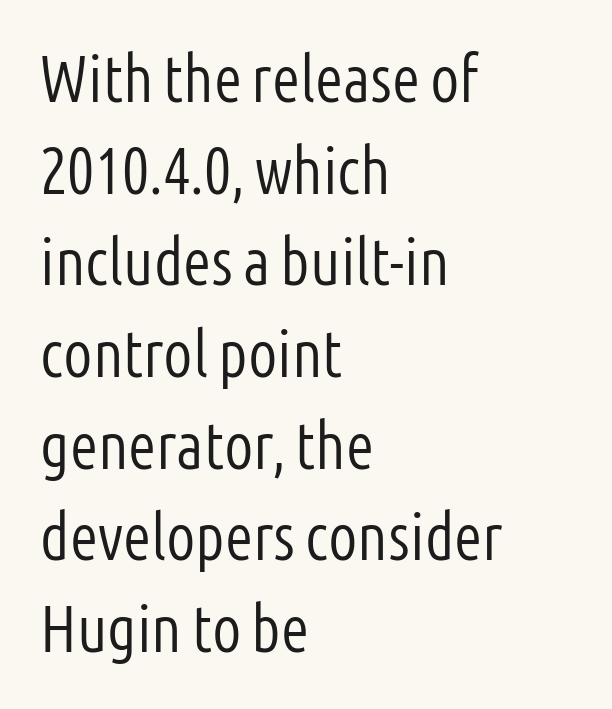
Q: Is the text bold? A: No.
Q: Is the text italic (slanted)? A: No, it is upright.
Q: Is the typeface a serif or a sans-serif typeface? A: Sans-serif.
Q: Is the text underlined? A: No.
Q: How is the paragraph aligned? A: Left-aligned.
Q: Is the spacing between letters normal or unusually wide? A: Normal.
Q: Is the spacing between lines tight, normal or loose? A: Normal.
Q: Width (condensed, normal, or wide)? A: Condensed.
Q: Stroke contrast? A: Low.
Q: x-height? A: Medium.
Q: Monospaced? A: No.
